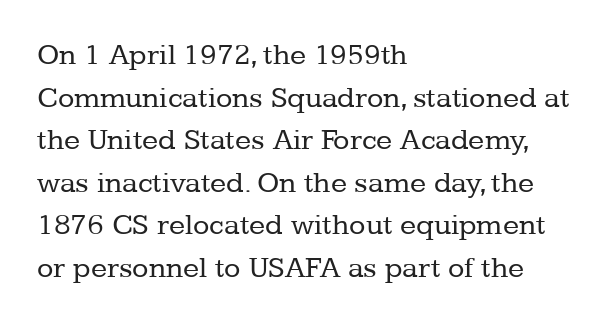
Notice how the stems are strictly vertical — no italics here. There is no visible air inserted between adjacent glyphs. The typeface chosen for these lines features serifs. The strip under each line holds only bare page. Vertical stems look standard width or narrower in stroke. Vertical spacing — default.
